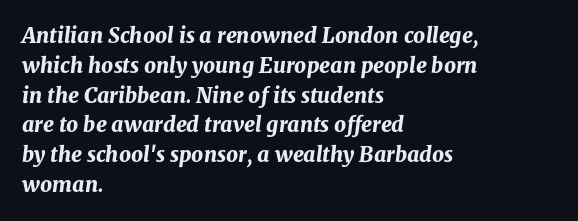
Q: Is the text bold? A: Yes.
Q: Is the text italic (slanted)? A: Yes, it leans right by about 8 degrees.
Q: Is the text underlined? A: No.
Q: How is the paragraph aligned? A: Left-aligned.
Q: Is the spacing between letters normal or unusually wide? A: Normal.
Q: Is the spacing between lines tight, normal or loose? A: Normal.
